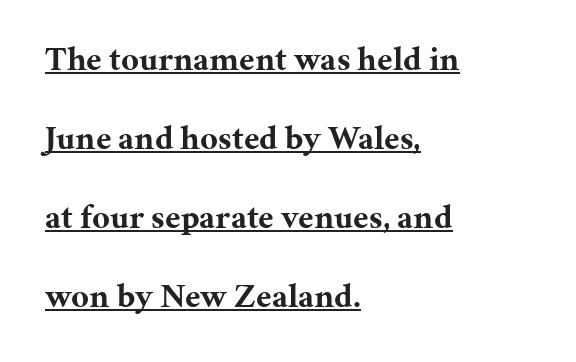
Underline: present. The rendering uses natural spacing where letterforms have individual widths. Note: serifs present on the glyphs. These lines stand farther apart than default settings would place them. Where is the straight margin? On the left.
